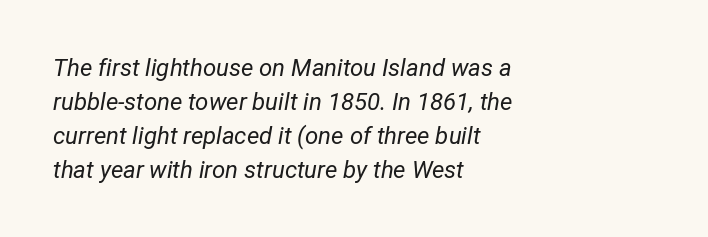
The image shows 24 px text type, italic (leaning right); set left-aligned, normal line spacing (1.41x), normal letter spacing, not underlined.
